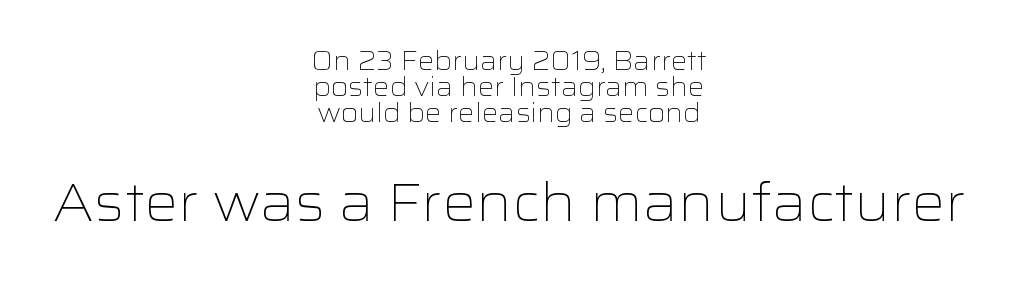
{"serif": "no", "italic": "no", "bold": "no", "weight": "light", "width": "wide", "stroke_contrast": "low", "x_height": "medium", "monospaced": "no", "underline": "no", "align": "center", "line_spacing": "tight", "line_spacing_ratio": 1.0, "letter_spacing": "normal", "letter_spacing_em": 0.0, "larger_block": "second", "size_ratio": 2.04, "glyph_px": 53}
